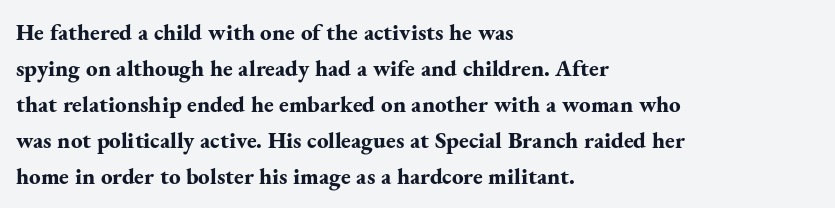
Notice how descenders clear the ascenders below comfortably — that's standard leading. The sample has been set heavy, in full bold. Italic? Not at all — the glyphs are vertical. A bare baseline throughout the passage. The rag falls on the right side of this text block. Inter-character spacing is left at the font's built-in metrics.
